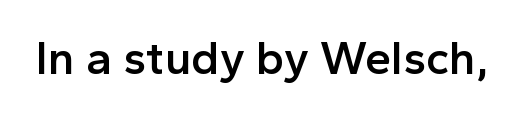
Q: Is the text bold? A: Semi-bold.
Q: Is the text italic (slanted)? A: No, it is upright.
Q: Is the typeface a serif or a sans-serif typeface? A: Sans-serif.
Q: Is the text underlined? A: No.
Q: Is the spacing between letters normal or unusually wide? A: Normal.
Q: Width (condensed, normal, or wide)? A: Normal.
Q: x-height? A: Medium.
Q: Monospaced? A: No.
